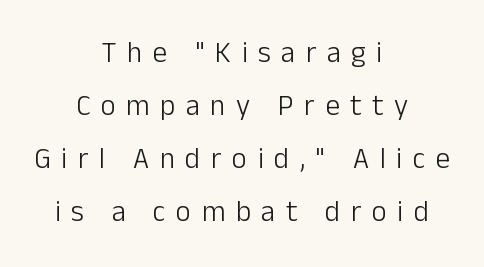
Typographically, this falls in the sans-serif category. Here the glyphs are tracked loosely, breaking word shapes into spaced letters. The rendering uses natural spacing where letterforms have individual widths. Typeset on center — no edge is straight. No italicization has been applied; the sample stays upright.
